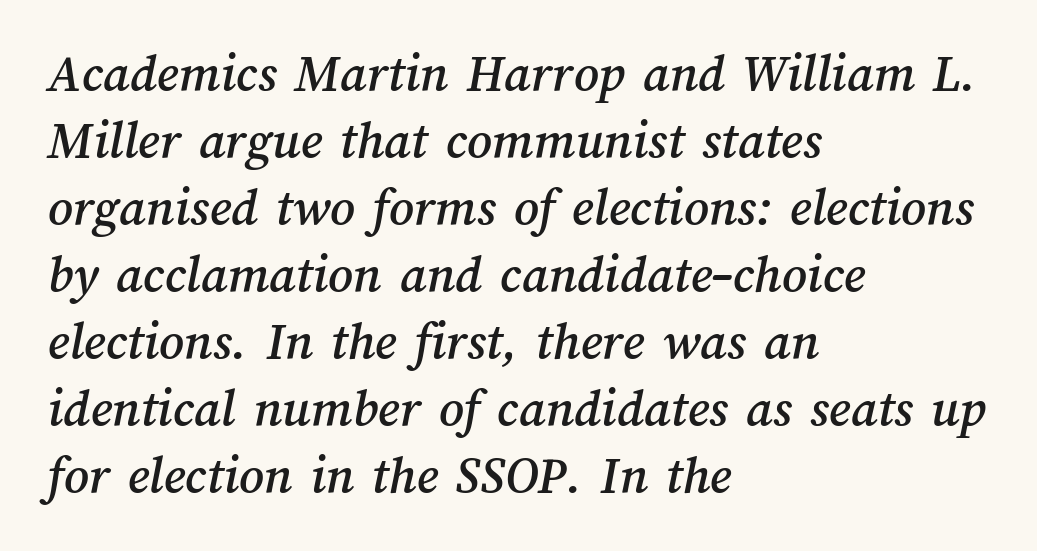
The image shows 54 px text type; set left-aligned, line spacing 1.24x, normal letter spacing, not underlined; medium stroke contrast and a medium x-height.
